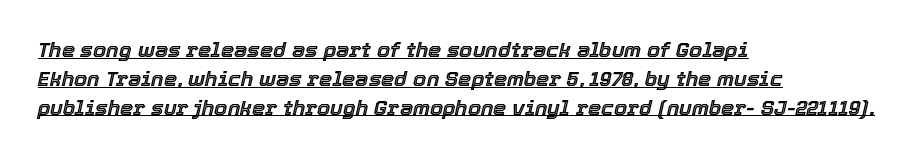
Whoever set this chose a conventional vertical rhythm. The typesetter chose a ragged-right arrangement here. The rendering uses the underline text-decoration. Designer's note — italics engaged. Spacing between characters is what you'd get straight out of the box.
